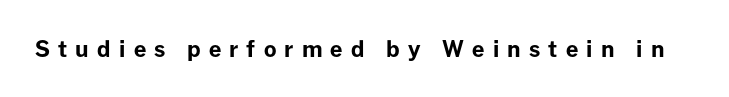
Vertical strokes here are truly vertical. The area under the type is left untouched. The rendering inserts visible extra space after every character. Chunky letters — that's bold for sure.
